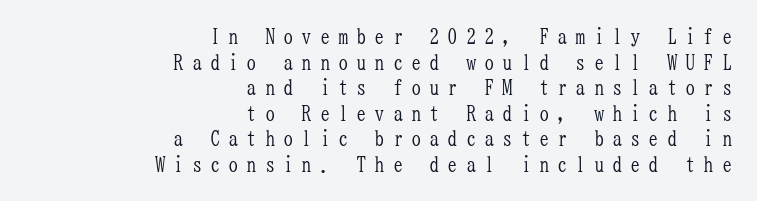
{"italic": "no", "bold": "no", "underline": "no", "align": "right", "line_spacing_ratio": 1.22, "letter_spacing": "wide", "letter_spacing_em": 0.37, "glyph_px": 21}
